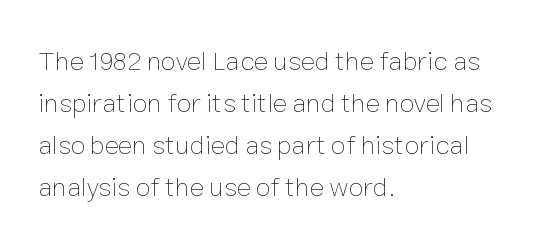
{"italic": "no", "bold": "no", "underline": "no", "align": "left", "line_spacing": "normal", "line_spacing_ratio": 1.55, "letter_spacing": "normal", "letter_spacing_em": 0.0, "glyph_px": 27}
